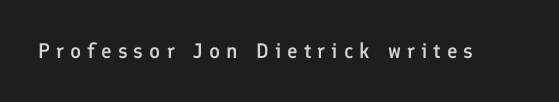
{"italic": "no", "bold": "semi", "underline": "no", "letter_spacing": "wide", "letter_spacing_em": 0.29, "glyph_px": 21}
